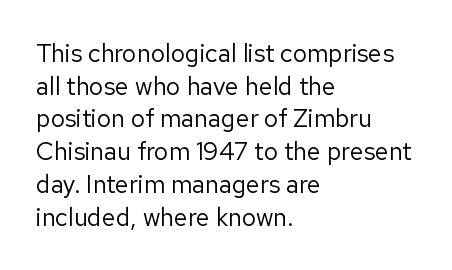
The image shows 25 px text type, upright; set left-aligned, normal line spacing (1.31x), normal letter spacing, not underlined.
